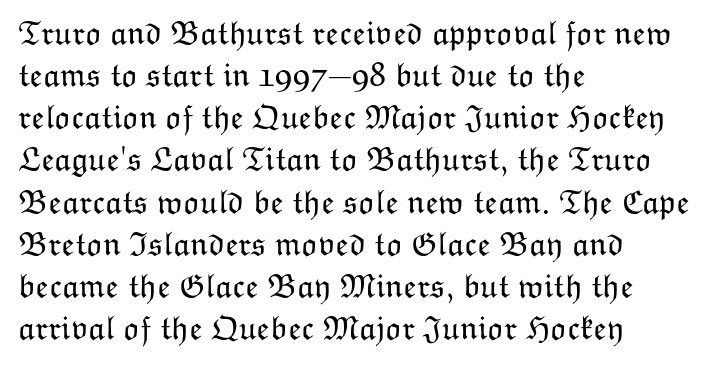
Q: Is the text bold? A: No.
Q: Is the text italic (slanted)? A: No, it is upright.
Q: Is the text underlined? A: No.
Q: How is the paragraph aligned? A: Left-aligned.
Q: Is the spacing between letters normal or unusually wide? A: Normal.
Q: Width (condensed, normal, or wide)? A: Normal.
Q: Stroke contrast? A: Low.
Q: x-height? A: Medium.
Q: Monospaced? A: No.
